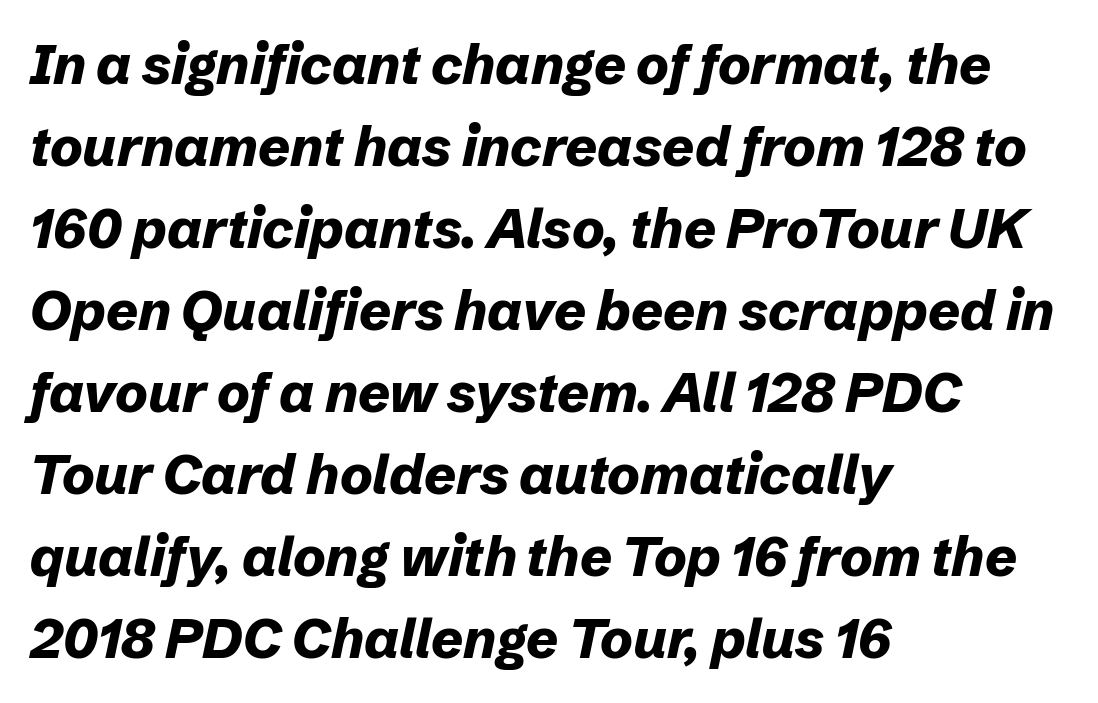
{"italic": "yes", "lean": "right", "slant_degrees": 12, "bold": "yes", "weight": "bold", "width": "normal", "stroke_contrast": "low", "x_height": "medium", "monospaced": "no", "underline": "no", "align": "left", "line_spacing": "normal", "line_spacing_ratio": 1.49, "letter_spacing": "normal", "letter_spacing_em": 0.0, "glyph_px": 55}
